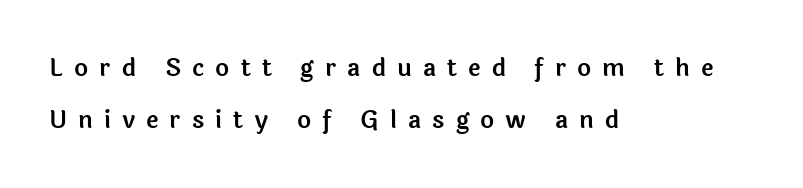
The image shows 24 px text type, upright; set left-aligned, loose line spacing (2.15x), unusually wide letter spacing (+0.46 em), not underlined.
